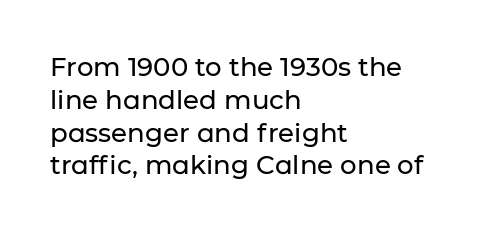
Q: Is the text italic (slanted)? A: No, it is upright.
Q: Is the text underlined? A: No.
Q: How is the paragraph aligned? A: Left-aligned.
Q: Is the spacing between letters normal or unusually wide? A: Normal.
Q: Is the spacing between lines tight, normal or loose? A: Normal.
